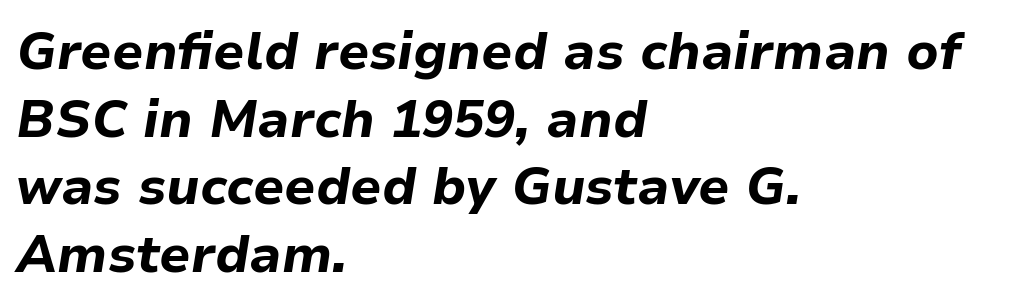
{"italic": "yes", "lean": "right", "slant_degrees": 9, "bold": "yes", "weight": "bold", "width": "normal", "stroke_contrast": "low", "x_height": "medium", "monospaced": "no", "underline": "no", "align": "left", "line_spacing": "normal", "line_spacing_ratio": 1.3, "letter_spacing": "normal", "letter_spacing_em": 0.0, "glyph_px": 52}
